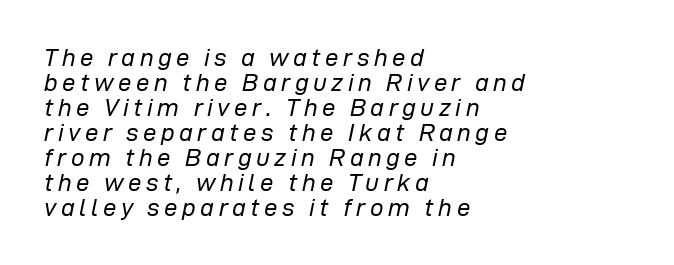
{"italic": "yes", "lean": "right", "slant_degrees": 12, "bold": "no", "underline": "no", "align": "left", "line_spacing": "tight", "line_spacing_ratio": 1.04, "glyph_px": 24}
